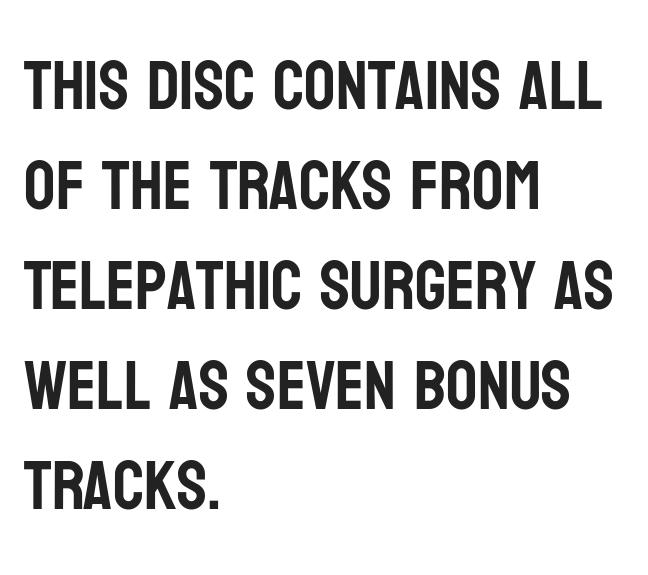
Q: Is the text italic (slanted)? A: No, it is upright.
Q: Is the typeface a serif or a sans-serif typeface? A: Sans-serif.
Q: Is the text underlined? A: No.
Q: How is the paragraph aligned? A: Left-aligned.
Q: Is the spacing between letters normal or unusually wide? A: Normal.
Q: Is the spacing between lines tight, normal or loose? A: Normal.
Q: Width (condensed, normal, or wide)? A: Condensed.
Q: Stroke contrast? A: Low.
Q: x-height? A: Large.
Q: Monospaced? A: No.
